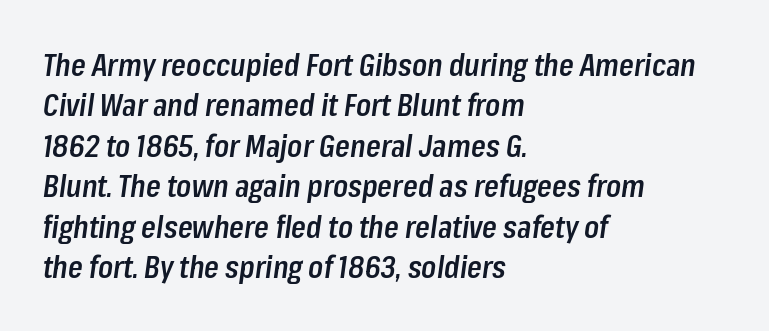
The image shows 30 px semibold, condensed type, italic (leaning right); set left-aligned, normal line spacing (1.35x), normal letter spacing, not underlined; low stroke contrast and a medium x-height.
